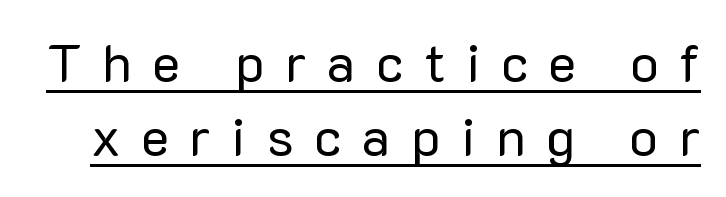
The space between consecutive lines is moderate. Stroke mass is kept to a normal reading level or below. Caption: lettering with a line underneath. This rendering widens character spacing well past its baseline value. The font family rendered here belongs to the sans-serif group.
